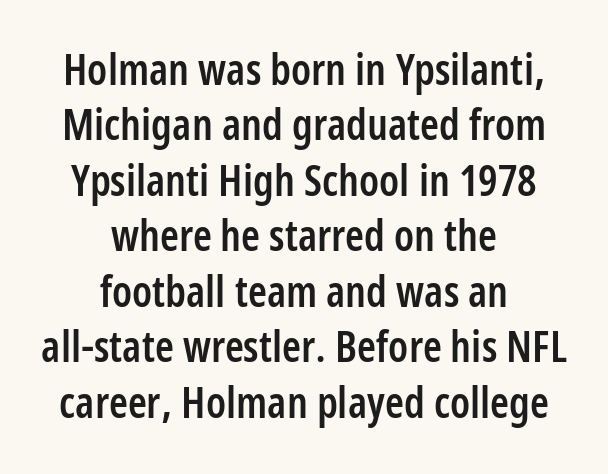
The image shows 43 px semibold, condensed sans-serif type, upright; set centered, normal line spacing (1.29x), normal letter spacing, not underlined; low stroke contrast and a medium x-height.
